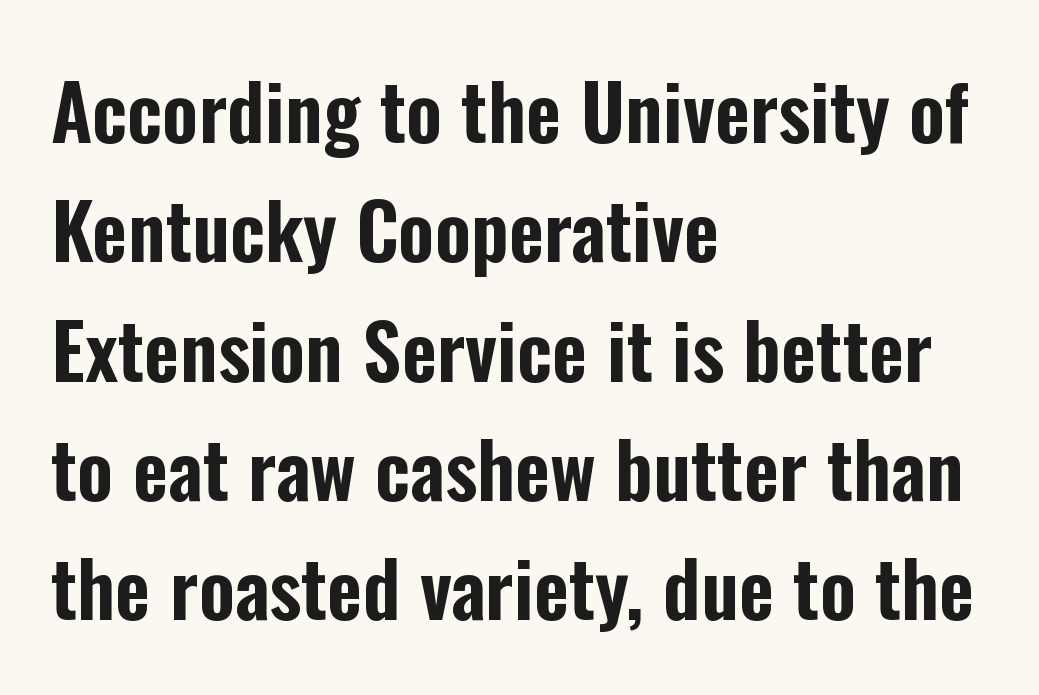
The image shows 77 px condensed sans-serif type, upright; set left-aligned, normal line spacing (1.55x), normal letter spacing, not underlined; low stroke contrast and a medium x-height.
